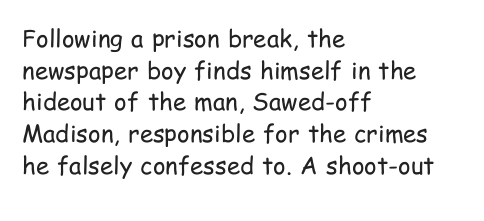
The image shows 24 px text type, upright; set left-aligned, normal line spacing (1.32x), normal letter spacing, not underlined.
